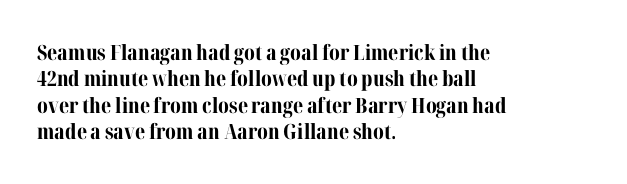
Q: Is the text bold? A: Yes.
Q: Is the text italic (slanted)? A: No, it is upright.
Q: Is the text underlined? A: No.
Q: How is the paragraph aligned? A: Left-aligned.
Q: Is the spacing between letters normal or unusually wide? A: Normal.
Q: Is the spacing between lines tight, normal or loose? A: Normal.
